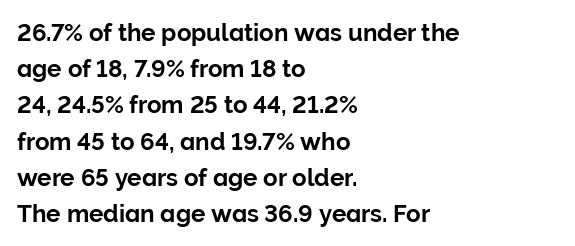
The image shows 24 px text type, upright; set left-aligned, normal line spacing (1.51x), normal letter spacing, not underlined.
